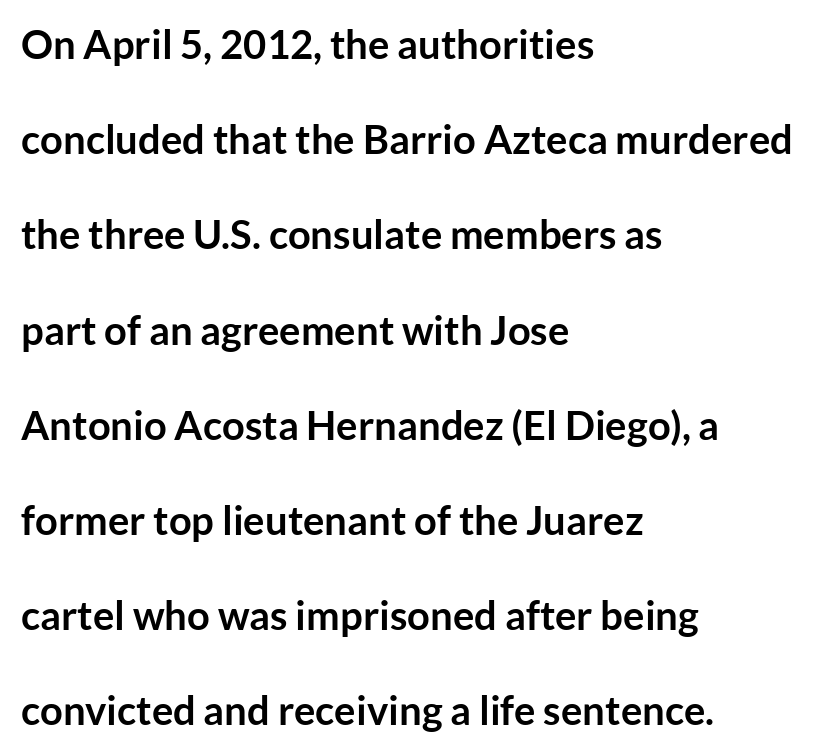
Q: Is the text bold? A: Yes.
Q: Is the text italic (slanted)? A: No, it is upright.
Q: Is the typeface a serif or a sans-serif typeface? A: Sans-serif.
Q: Is the text underlined? A: No.
Q: How is the paragraph aligned? A: Left-aligned.
Q: Is the spacing between letters normal or unusually wide? A: Normal.
Q: Is the spacing between lines tight, normal or loose? A: Loose.
Q: Width (condensed, normal, or wide)? A: Normal.
Q: Stroke contrast? A: Low.
Q: x-height? A: Medium.
Q: Monospaced? A: No.
